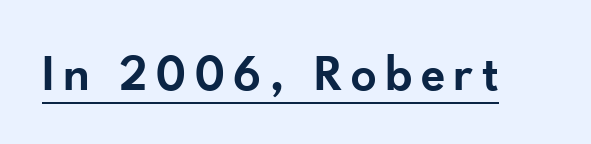
The image shows 51 px semibold sans-serif type, upright; set underlined; low stroke contrast and a small x-height.
